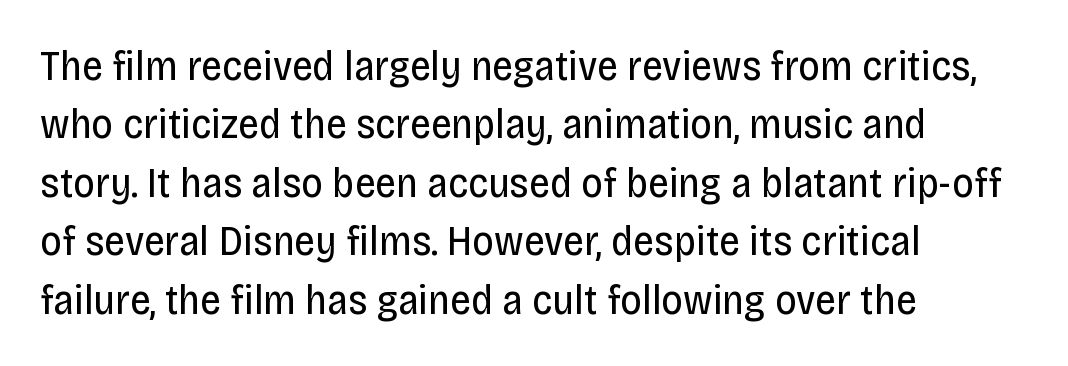
When letters stand straight like this, we call the style roman or upright. Caption: face not bold, strokes unweighted. Decoration check: the copy has no underline. Standard letterfit; no display-style spreading of the glyphs. Character widths vary here, with narrow letters taking less room than wide ones. Leftover space on each line is placed entirely after the last word.
